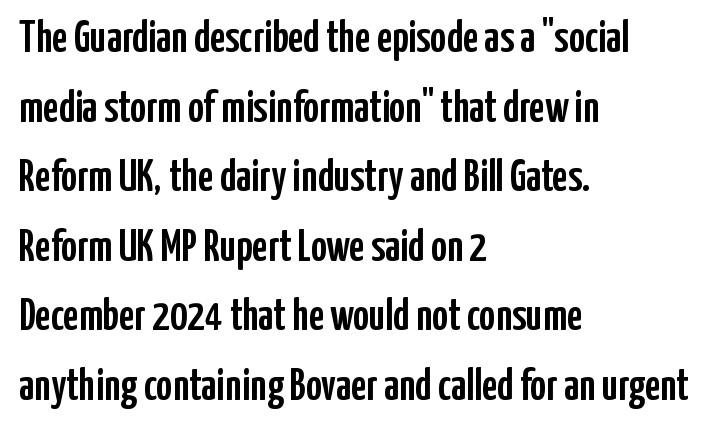
The characters display no serif detailing; their extremities are plain. The rendering anchors every line to the left-hand side. Only glyphs here, with clear space below each row. This block has exactly the height ordinary leading produces. Default kerning and tracking; the words read as compact shapes.
